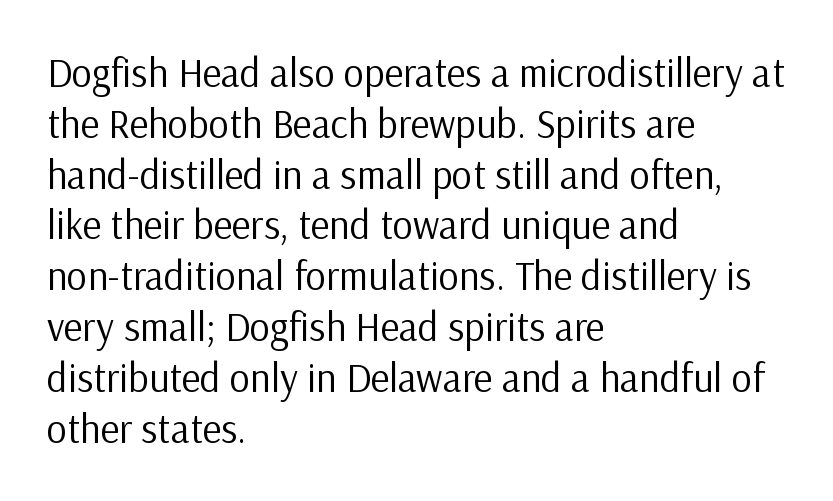
Varying glyph widths throughout — classic text-font behaviour. Students, observe: this is what conventionally led text looks like. The glyphs in this specimen are sans serif. Check under the words: just untouched page. This sample is left-justified, so line endings fall wherever the words run out. Inter-character spacing is left at the font's built-in metrics.
